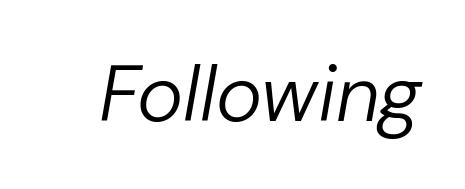
{"italic": "yes", "lean": "right", "slant_degrees": 10, "bold": "no", "weight": "regular", "width": "normal", "stroke_contrast": "low", "x_height": "medium", "monospaced": "no", "underline": "no", "letter_spacing": "normal", "letter_spacing_em": 0.0, "glyph_px": 78}
